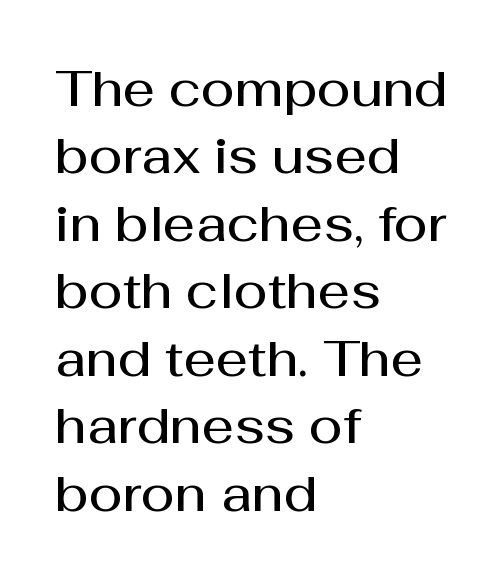
The image shows 50 px semibold sans-serif type, upright; set left-aligned, normal line spacing (1.35x), normal letter spacing, not underlined; medium stroke contrast and a medium x-height.
